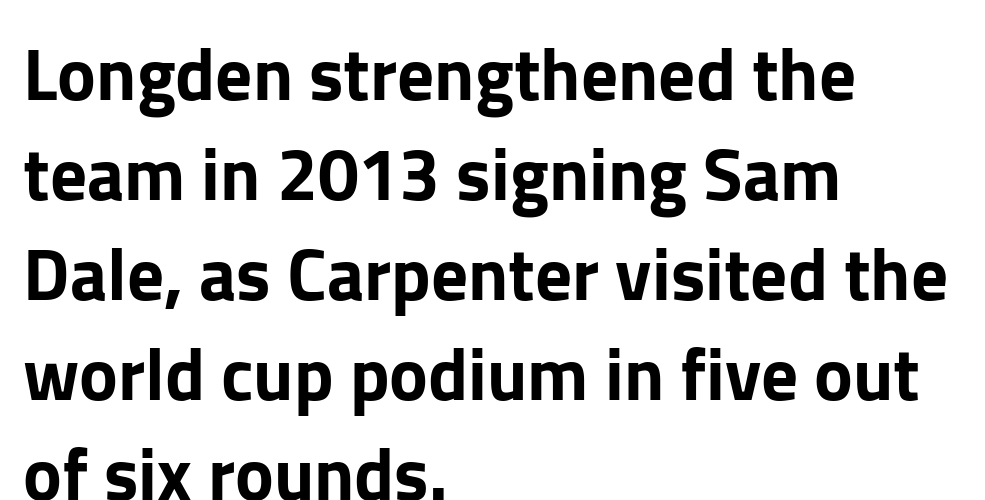
{"serif": "no", "italic": "no", "width": "normal", "stroke_contrast": "low", "x_height": "medium", "monospaced": "no", "underline": "no", "align": "left", "line_spacing": "normal", "line_spacing_ratio": 1.37, "letter_spacing": "normal", "letter_spacing_em": 0.0, "glyph_px": 73}
